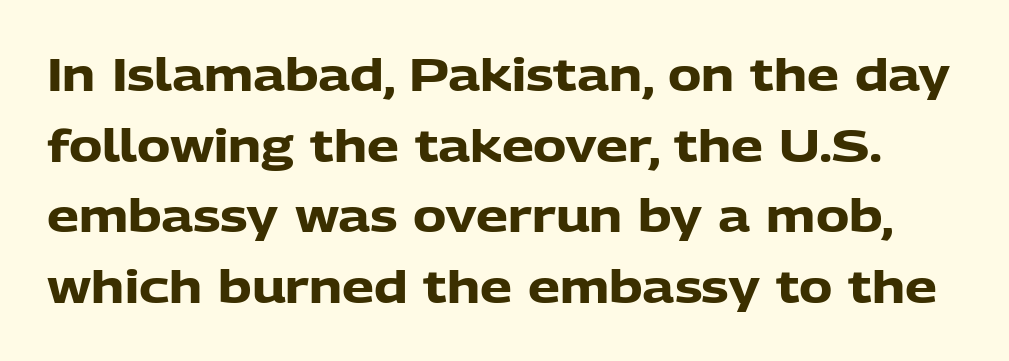
Q: Is the text bold? A: Yes.
Q: Is the text italic (slanted)? A: No, it is upright.
Q: Is the typeface a serif or a sans-serif typeface? A: Sans-serif.
Q: Is the text underlined? A: No.
Q: Is the spacing between letters normal or unusually wide? A: Normal.
Q: Is the spacing between lines tight, normal or loose? A: Normal.
Q: Width (condensed, normal, or wide)? A: Normal.
Q: Stroke contrast? A: Low.
Q: x-height? A: Medium.
Q: Monospaced? A: No.
